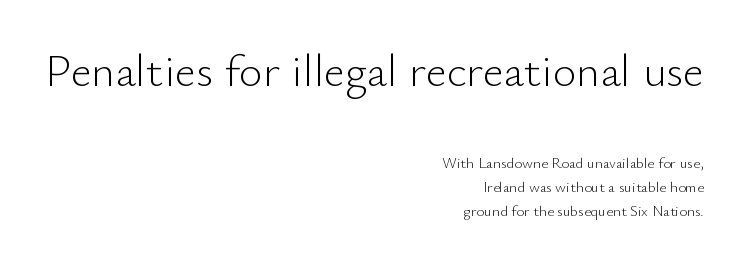
Q: Is the text bold? A: No.
Q: Is the text italic (slanted)? A: No, it is upright.
Q: Is the typeface a serif or a sans-serif typeface? A: Sans-serif.
Q: Is the text underlined? A: No.
Q: How is the paragraph aligned? A: Right-aligned.
Q: Is the spacing between letters normal or unusually wide? A: Normal.
Q: Is the spacing between lines tight, normal or loose? A: Normal.
Q: Which block of text is set in a larger size, the first (top) or the second (bottom)? A: The first (top) one.
Q: Width (condensed, normal, or wide)? A: Normal.
Q: Stroke contrast? A: Low.
Q: x-height? A: Small.
Q: Monospaced? A: No.
